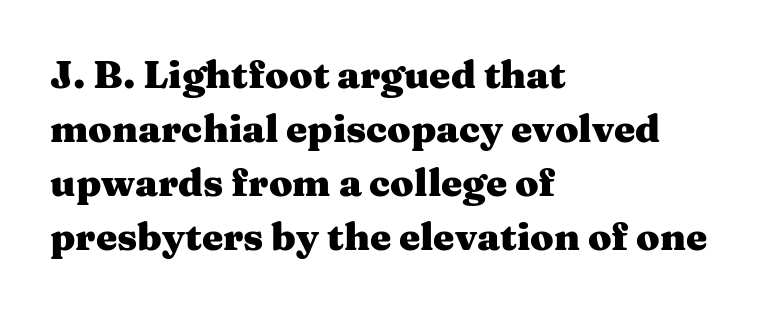
The image shows 38 px heavy, wide serif type, upright; set left-aligned, normal line spacing (1.42x), normal letter spacing, not underlined; medium stroke contrast and a medium x-height.
